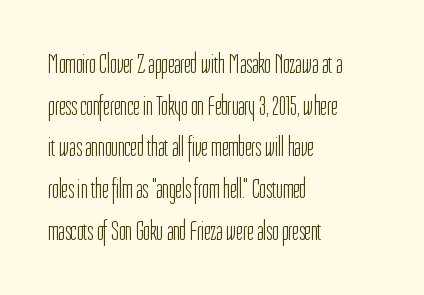
The image shows 28 px light, condensed sans-serif type, upright; set left-aligned, normal line spacing (1.49x), normal letter spacing, not underlined; low stroke contrast and a medium x-height.
